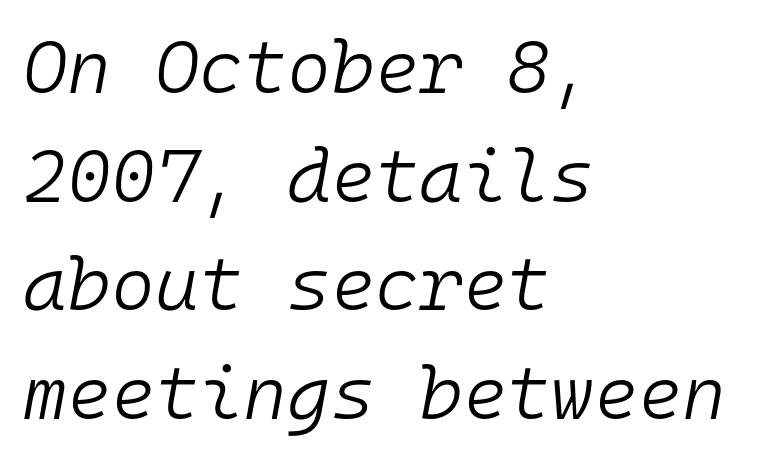
Has an underline been added? It has not. Does extra space separate the letters? No, they use regular spacing. Normally led — the rows are evenly, conventionally spaced. Is this a fixed-width face? Yes — each glyph sits in an identical cell. Nothing heavy about these letters — not bold at all. This is oblique type, the kind used for emphasis or titles.
